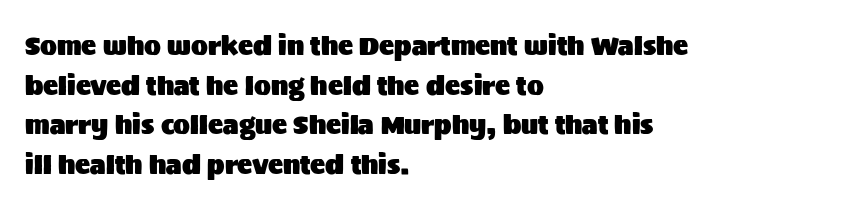
Q: Is the text italic (slanted)? A: No, it is upright.
Q: Is the text underlined? A: No.
Q: How is the paragraph aligned? A: Left-aligned.
Q: Is the spacing between letters normal or unusually wide? A: Normal.
Q: Is the spacing between lines tight, normal or loose? A: Normal.
